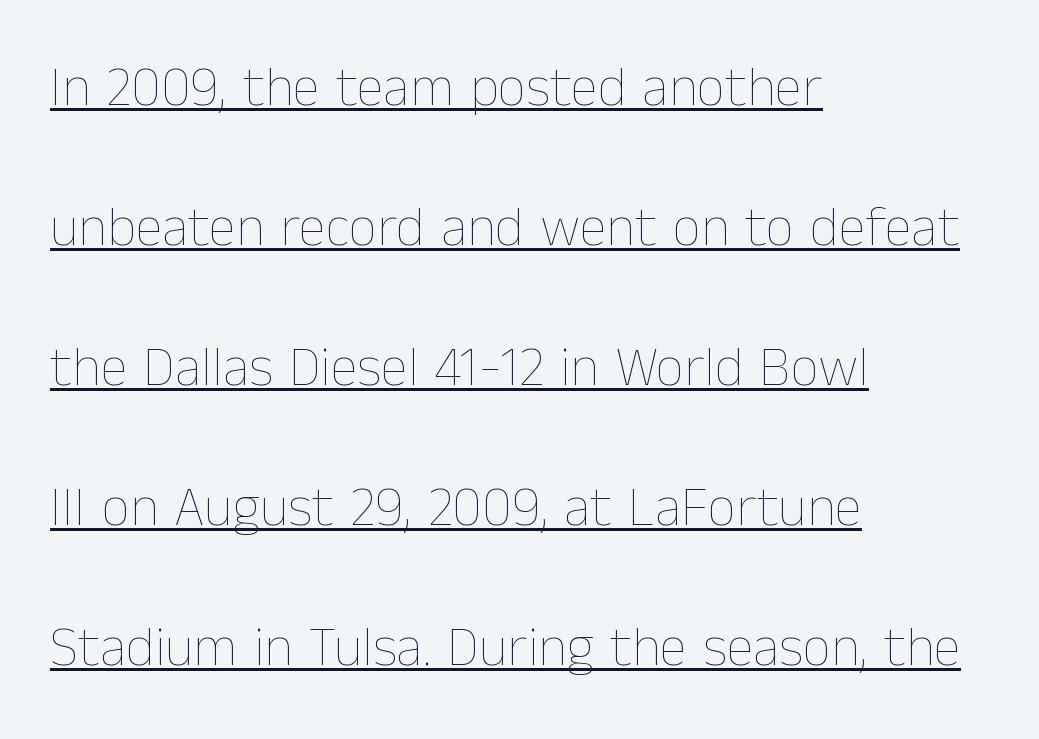
{"italic": "no", "bold": "no", "weight": "thin", "width": "normal", "stroke_contrast": "low", "x_height": "medium", "monospaced": "no", "underline": "yes", "align": "left", "line_spacing": "loose", "line_spacing_ratio": 2.5, "letter_spacing": "normal", "letter_spacing_em": 0.0, "glyph_px": 56}
